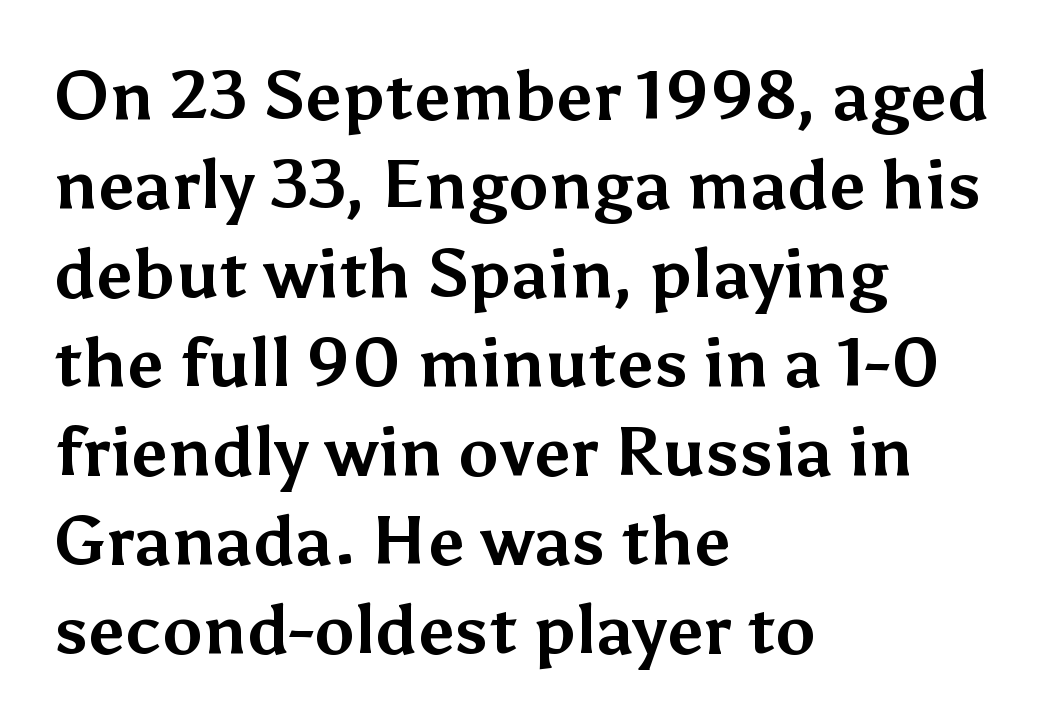
Q: Is the text bold? A: Yes.
Q: Is the text italic (slanted)? A: No, it is upright.
Q: Is the typeface a serif or a sans-serif typeface? A: Sans-serif.
Q: Is the text underlined? A: No.
Q: How is the paragraph aligned? A: Left-aligned.
Q: Is the spacing between letters normal or unusually wide? A: Normal.
Q: Is the spacing between lines tight, normal or loose? A: Normal.
Q: Width (condensed, normal, or wide)? A: Normal.
Q: Stroke contrast? A: Medium.
Q: x-height? A: Medium.
Q: Monospaced? A: No.
